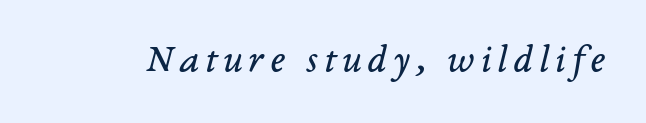
Q: Is the text bold? A: No.
Q: Is the text italic (slanted)? A: Yes, it leans right by about 14 degrees.
Q: Is the typeface a serif or a sans-serif typeface? A: Serif.
Q: Is the text underlined? A: No.
Q: Width (condensed, normal, or wide)? A: Normal.
Q: Stroke contrast? A: Low.
Q: x-height? A: Medium.
Q: Monospaced? A: No.
